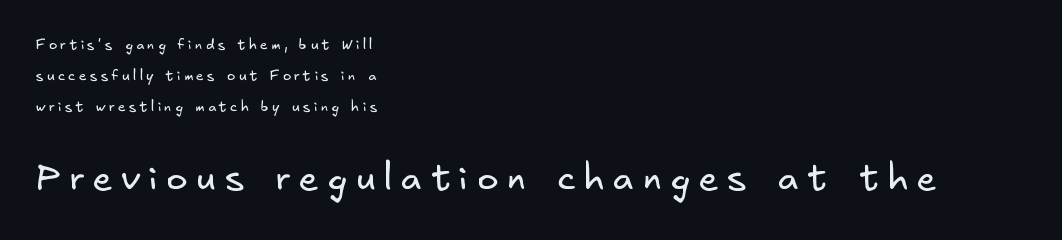
The image shows 36 px regular-weight sans-serif type; set left-aligned, loose line spacing (2.2x), unusually wide letter spacing (+0.24 em), not underlined; the second (bottom) block is 2.57x larger; low stroke contrast and a small x-height.
